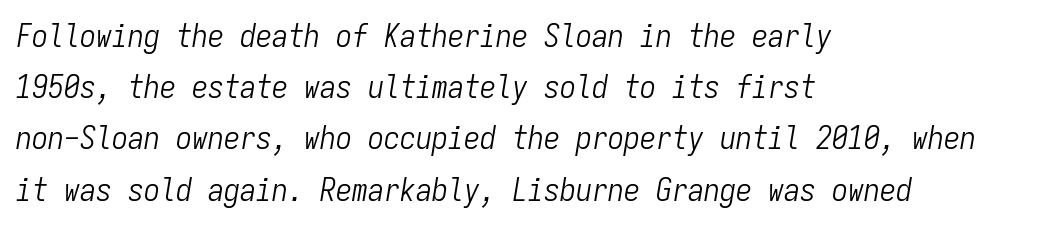
Q: Is the text bold? A: No.
Q: Is the text italic (slanted)? A: Yes, it leans right by about 9 degrees.
Q: Is the text underlined? A: No.
Q: How is the paragraph aligned? A: Left-aligned.
Q: Is the spacing between letters normal or unusually wide? A: Normal.
Q: Is the spacing between lines tight, normal or loose? A: Normal.
Q: Width (condensed, normal, or wide)? A: Condensed.
Q: Stroke contrast? A: Low.
Q: x-height? A: Medium.
Q: Monospaced? A: Yes.
